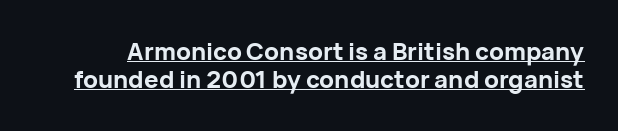
Inter-character spacing is left at the font's built-in metrics. The letters are bold, with thick, heavy strokes. Vertical strokes here are truly vertical. The passage shown is underscored from start to finish.
